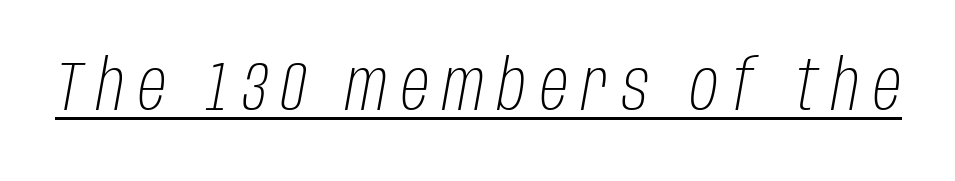
Designer's note — italics engaged. The line texture is sparse and dotted thanks to wide tracking. The passage shown is typed in a proportional face where columns would drift. Stems here are at most as thick as an everyday book face. Looks like someone drew a line under every word here.
